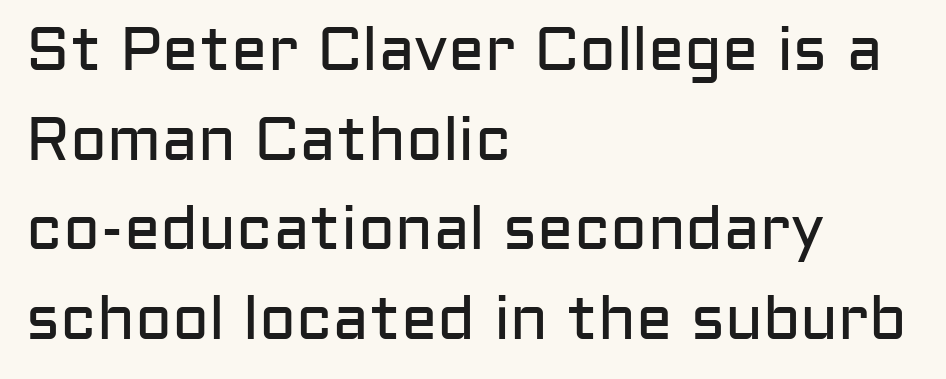
The image shows 61 px regular-weight sans-serif type, upright; set left-aligned, normal line spacing (1.47x), normal letter spacing, not underlined; low stroke contrast and a medium x-height.
